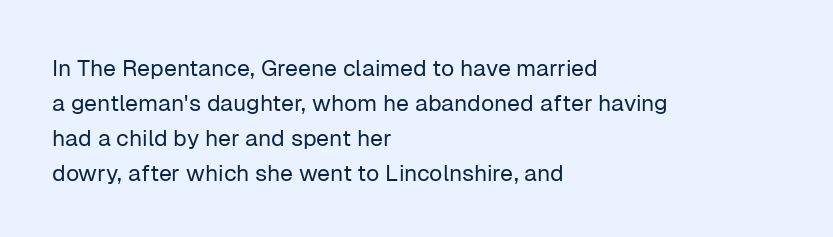
Q: Is the text bold? A: No.
Q: Is the text italic (slanted)? A: No, it is upright.
Q: Is the text underlined? A: No.
Q: How is the paragraph aligned? A: Left-aligned.
Q: Is the spacing between letters normal or unusually wide? A: Normal.
Q: Is the spacing between lines tight, normal or loose? A: Normal.
